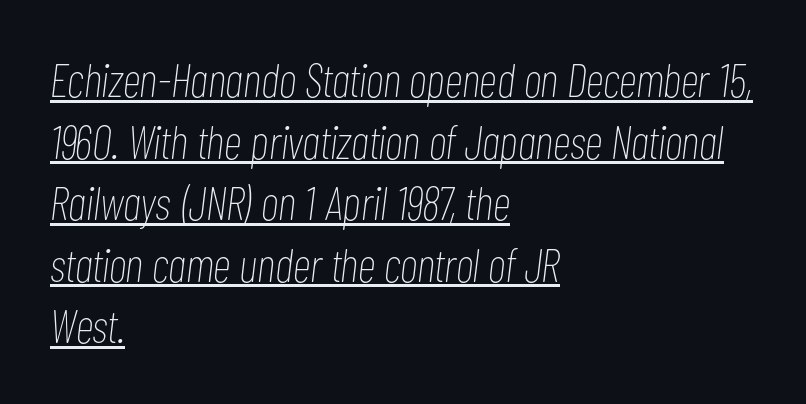
{"italic": "yes", "lean": "right", "slant_degrees": 7, "bold": "no", "weight": "thin", "width": "condensed", "stroke_contrast": "low", "x_height": "medium", "monospaced": "no", "underline": "yes", "align": "left", "line_spacing": "normal", "line_spacing_ratio": 1.31, "letter_spacing": "normal", "letter_spacing_em": 0.0, "glyph_px": 47}
